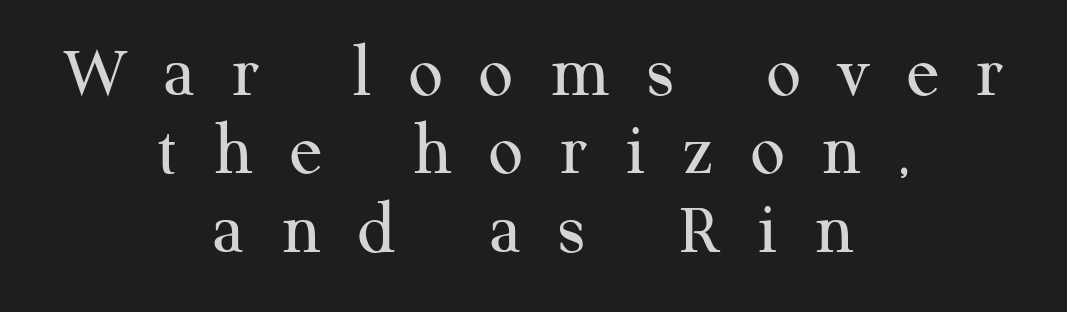
The image shows 76 px regular-weight serif type, upright; set centered, tight line spacing (1.03x), unusually wide letter spacing (+0.48 em), not underlined; medium stroke contrast and a medium x-height.
